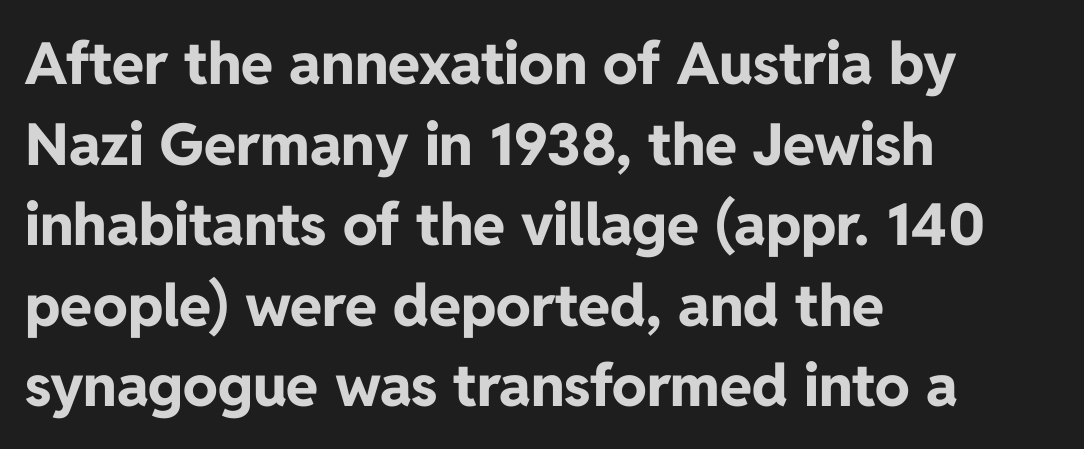
Q: Is the text bold? A: Yes.
Q: Is the text italic (slanted)? A: No, it is upright.
Q: Is the typeface a serif or a sans-serif typeface? A: Sans-serif.
Q: Is the text underlined? A: No.
Q: How is the paragraph aligned? A: Left-aligned.
Q: Is the spacing between letters normal or unusually wide? A: Normal.
Q: Is the spacing between lines tight, normal or loose? A: Normal.
Q: Width (condensed, normal, or wide)? A: Normal.
Q: Stroke contrast? A: Low.
Q: x-height? A: Medium.
Q: Monospaced? A: No.
